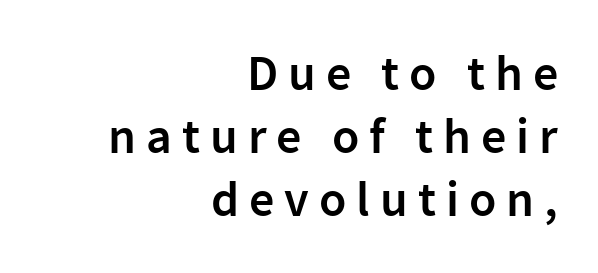
You could not count columns in this text — the font is proportionally spaced. Here the glyphs are tracked loosely, breaking word shapes into spaced letters. Each line ends at the same right margin while the left side varies. Stroke terminals: plain, sans-serif.
